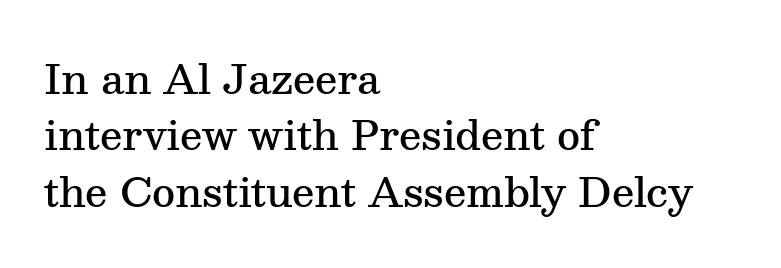
{"serif": "yes", "italic": "no", "bold": "semi", "weight": "semibold", "width": "normal", "stroke_contrast": "medium", "x_height": "medium", "monospaced": "no", "underline": "no", "align": "left", "line_spacing": "normal", "line_spacing_ratio": 1.41, "letter_spacing": "normal", "letter_spacing_em": 0.0, "glyph_px": 40}
